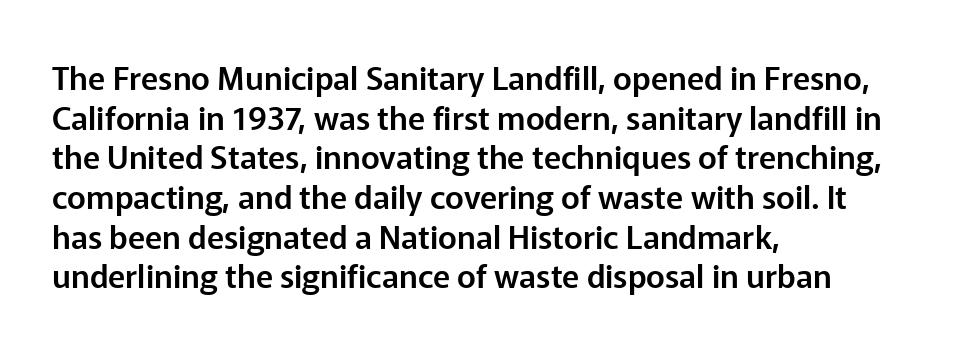
The image shows 32 px sans-serif type, upright; set left-aligned, line spacing 1.24x, normal letter spacing, not underlined; low stroke contrast and a medium x-height.
